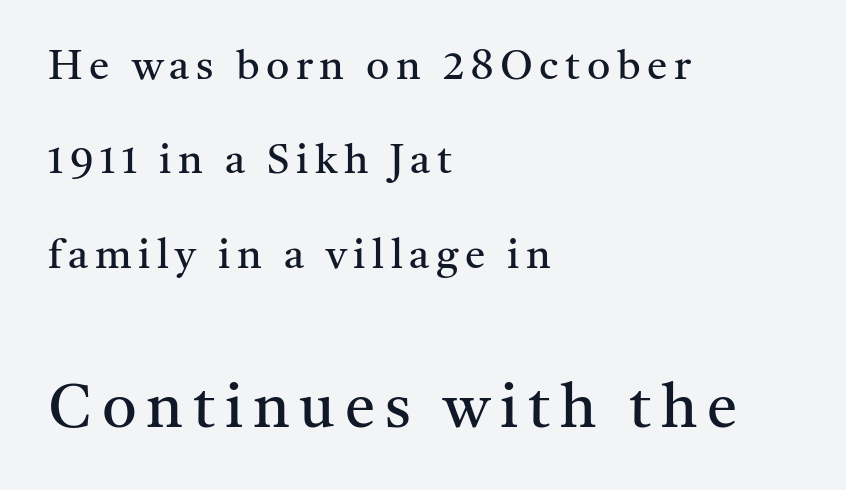
A roman cut, with each character standing at attention. Ink coverage per letter is moderate at most. Just letters on the line, the space beneath them empty. Between these two stacked blocks, the lower one wins on size. Short and long lines alike share a common starting point at left. These lines are rendered in a variable-pitch font.
